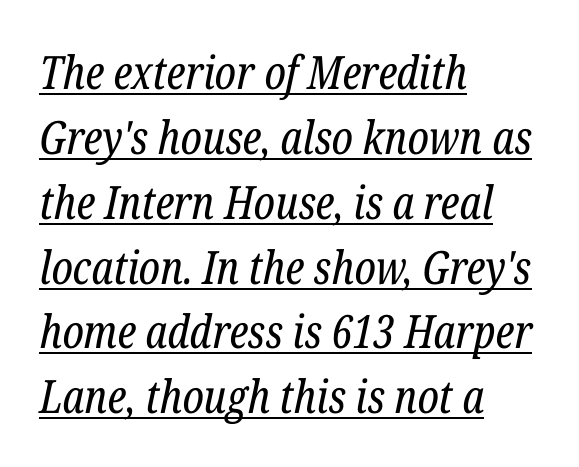
{"serif": "yes", "italic": "yes", "lean": "right", "slant_degrees": 12, "bold": "no", "weight": "regular", "width": "condensed", "stroke_contrast": "low", "x_height": "medium", "monospaced": "no", "underline": "yes", "align": "left", "line_spacing": "normal", "line_spacing_ratio": 1.41, "letter_spacing": "normal", "letter_spacing_em": 0.0, "glyph_px": 46}
